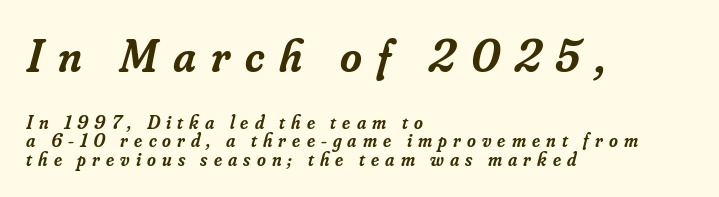
The image shows 47 px semibold serif type, italic (leaning right); set left-aligned, tight line spacing (0.98x), unusually wide letter spacing (+0.32 em), not underlined; the first (top) block is 2.47x larger; low stroke contrast and a small x-height.
